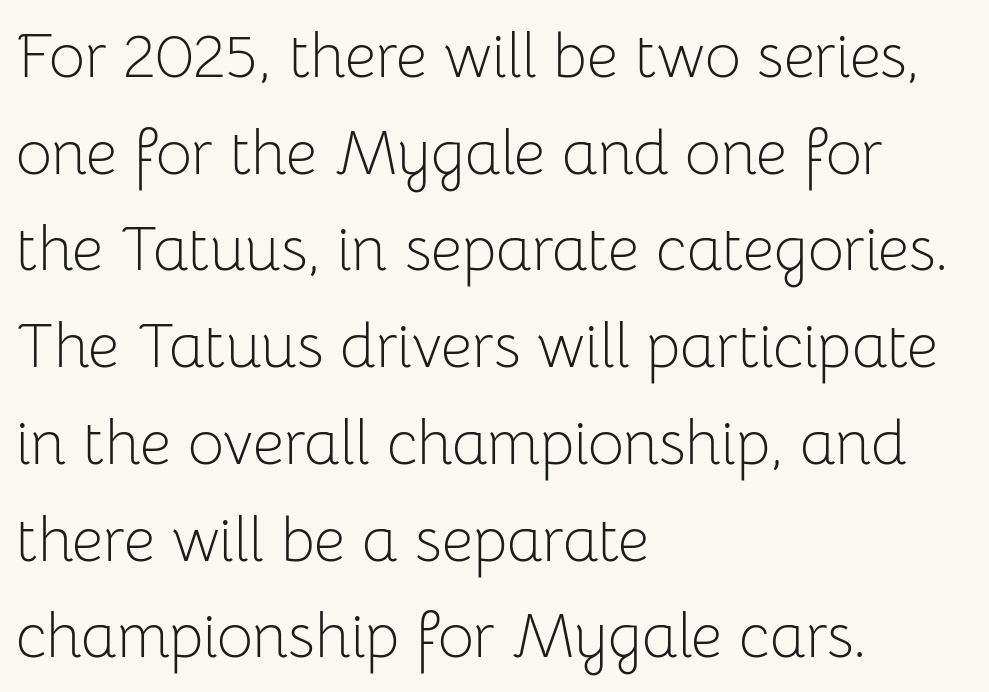
{"serif": "no", "italic": "no", "bold": "no", "weight": "light", "width": "normal", "stroke_contrast": "low", "x_height": "medium", "monospaced": "no", "underline": "no", "align": "left", "line_spacing": "normal", "line_spacing_ratio": 1.56, "letter_spacing": "normal", "letter_spacing_em": 0.0, "glyph_px": 62}
